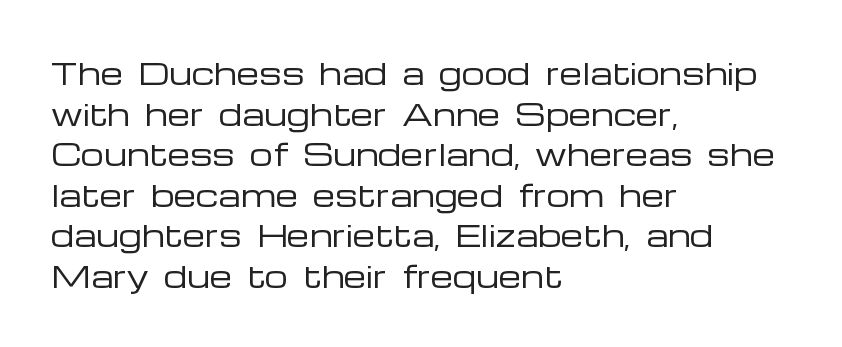
{"serif": "no", "italic": "no", "bold": "no", "weight": "regular", "width": "wide", "stroke_contrast": "low", "x_height": "medium", "monospaced": "no", "underline": "no", "align": "left", "line_spacing": "normal", "line_spacing_ratio": 1.4, "letter_spacing": "normal", "letter_spacing_em": 0.0, "glyph_px": 29}
